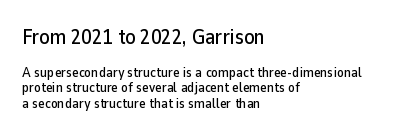
Q: Is the text italic (slanted)? A: No, it is upright.
Q: Is the text underlined? A: No.
Q: How is the paragraph aligned? A: Left-aligned.
Q: Is the spacing between letters normal or unusually wide? A: Normal.
Q: Is the spacing between lines tight, normal or loose? A: Tight.
Q: Which block of text is set in a larger size, the first (top) or the second (bottom)? A: The first (top) one.
